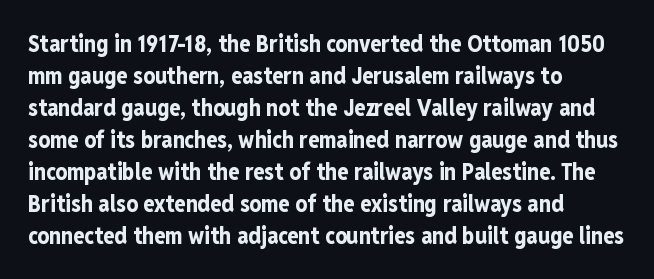
Compared with typical paragraphs, the rows here are spaced about the same. In terms of posture, this sample is upright. You'd pick this weight for a headline — it's a proper bold. Typeset ragged right — the left edge is the straight one.
